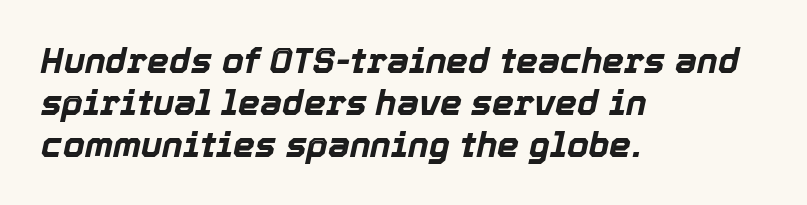
{"italic": "yes", "lean": "right", "slant_degrees": 12, "bold": "yes", "weight": "bold", "width": "normal", "x_height": "medium", "monospaced": "no", "underline": "no", "align": "left", "line_spacing_ratio": 1.2, "letter_spacing": "normal", "letter_spacing_em": 0.0, "glyph_px": 35}
